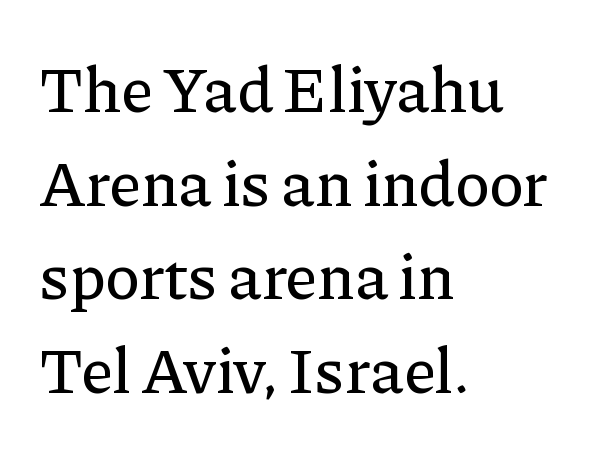
Caption: standard tracking, unaltered. The letters stand straight up with perfectly vertical stems. The rendering anchors every line to the left-hand side. Unlike a clean sans, this face finishes its strokes with serifs. The specimen omits any rule beneath the text block's lines.
